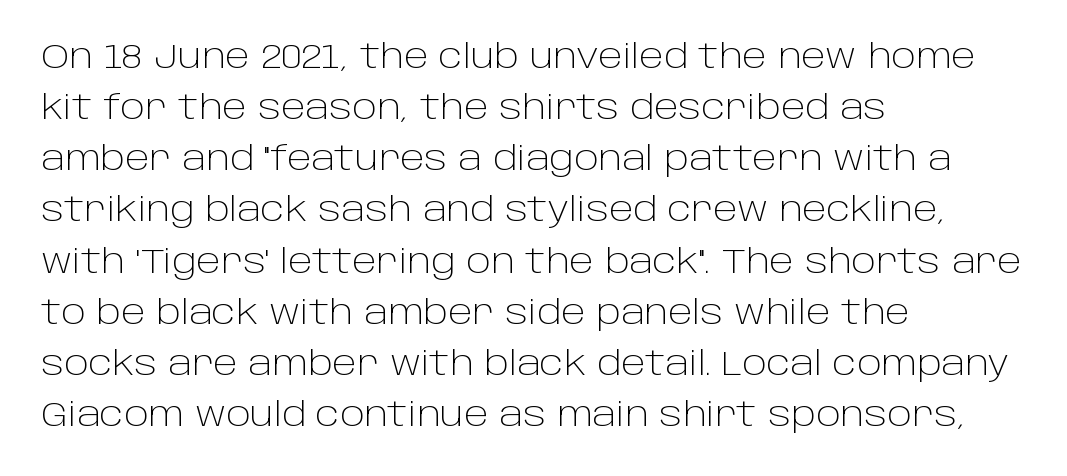
Q: Is the text bold? A: No.
Q: Is the text italic (slanted)? A: No, it is upright.
Q: Is the typeface a serif or a sans-serif typeface? A: Sans-serif.
Q: Is the text underlined? A: No.
Q: How is the paragraph aligned? A: Left-aligned.
Q: Is the spacing between letters normal or unusually wide? A: Normal.
Q: Is the spacing between lines tight, normal or loose? A: Normal.
Q: Width (condensed, normal, or wide)? A: Normal.
Q: Stroke contrast? A: Low.
Q: x-height? A: Large.
Q: Monospaced? A: No.
